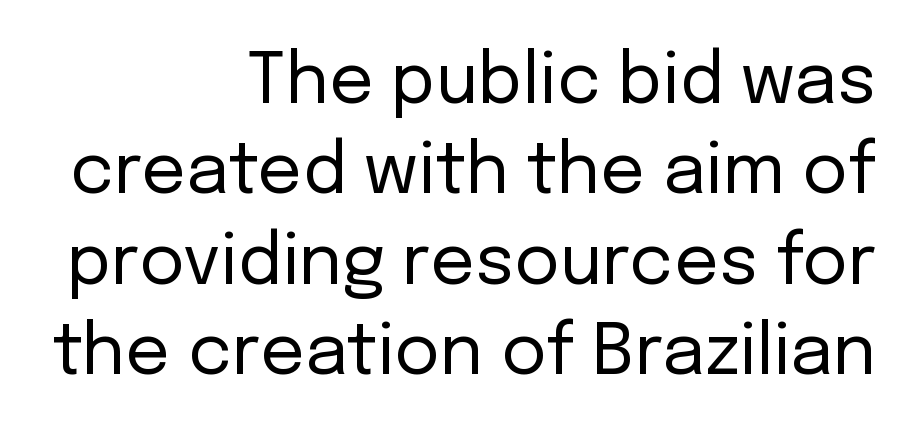
The image shows 70 px regular-weight sans-serif type, upright; set right-aligned, normal line spacing (1.29x), normal letter spacing, not underlined; low stroke contrast and a medium x-height.
